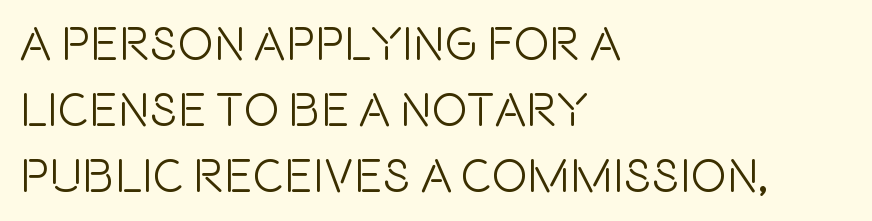
The image shows 48 px condensed sans-serif type, upright; set left-aligned, normal line spacing (1.37x), normal letter spacing, not underlined; a large x-height.
